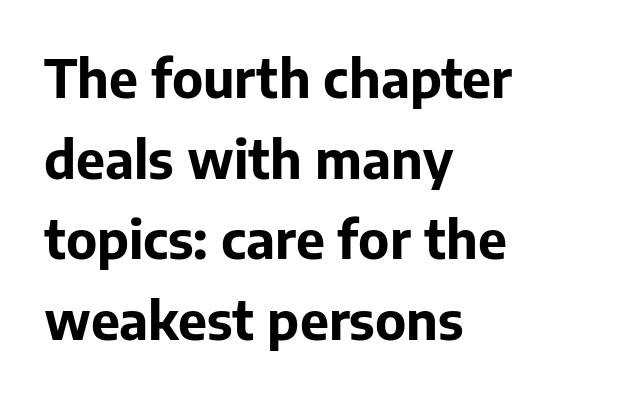
{"serif": "no", "italic": "no", "bold": "yes", "weight": "bold", "width": "normal", "stroke_contrast": "low", "x_height": "medium", "monospaced": "no", "underline": "no", "align": "left", "line_spacing": "normal", "line_spacing_ratio": 1.55, "letter_spacing": "normal", "letter_spacing_em": 0.0, "glyph_px": 52}
